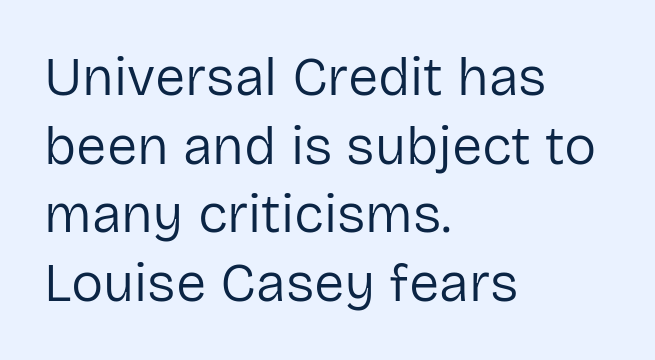
{"serif": "no", "italic": "no", "bold": "no", "weight": "regular", "width": "normal", "stroke_contrast": "low", "x_height": "medium", "monospaced": "no", "underline": "no", "align": "left", "line_spacing": "normal", "line_spacing_ratio": 1.27, "letter_spacing": "normal", "letter_spacing_em": 0.0, "glyph_px": 54}
